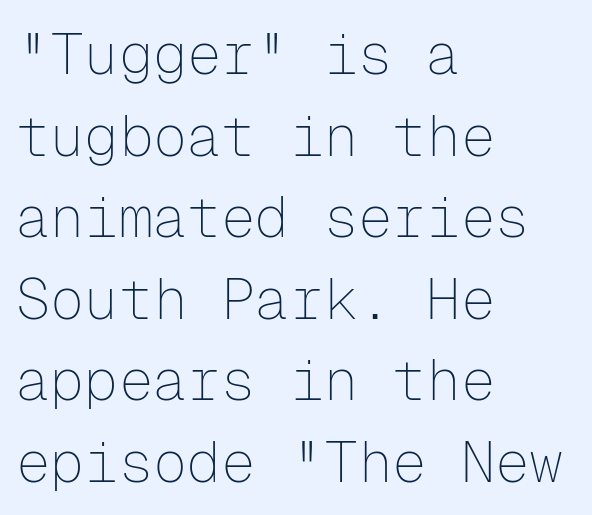
Q: Is the text bold? A: No.
Q: Is the text italic (slanted)? A: No, it is upright.
Q: Is the typeface a serif or a sans-serif typeface? A: Sans-serif.
Q: Is the text underlined? A: No.
Q: How is the paragraph aligned? A: Left-aligned.
Q: Is the spacing between letters normal or unusually wide? A: Normal.
Q: Is the spacing between lines tight, normal or loose? A: Normal.
Q: Width (condensed, normal, or wide)? A: Normal.
Q: Stroke contrast? A: Low.
Q: x-height? A: Medium.
Q: Monospaced? A: Yes.
